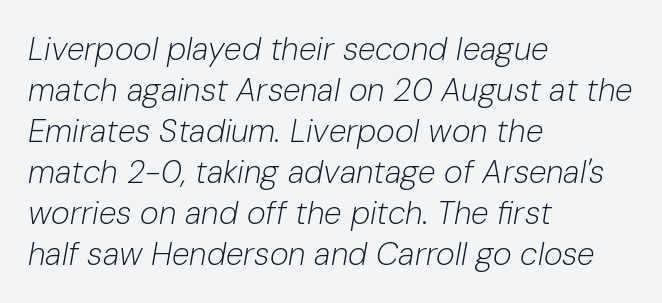
Q: Is the text bold? A: No.
Q: Is the text italic (slanted)? A: Yes, it leans right by about 10 degrees.
Q: Is the text underlined? A: No.
Q: How is the paragraph aligned? A: Left-aligned.
Q: Is the spacing between letters normal or unusually wide? A: Normal.
Q: Is the spacing between lines tight, normal or loose? A: Normal.
Q: Width (condensed, normal, or wide)? A: Normal.
Q: Stroke contrast? A: Low.
Q: x-height? A: Medium.
Q: Monospaced? A: No.
